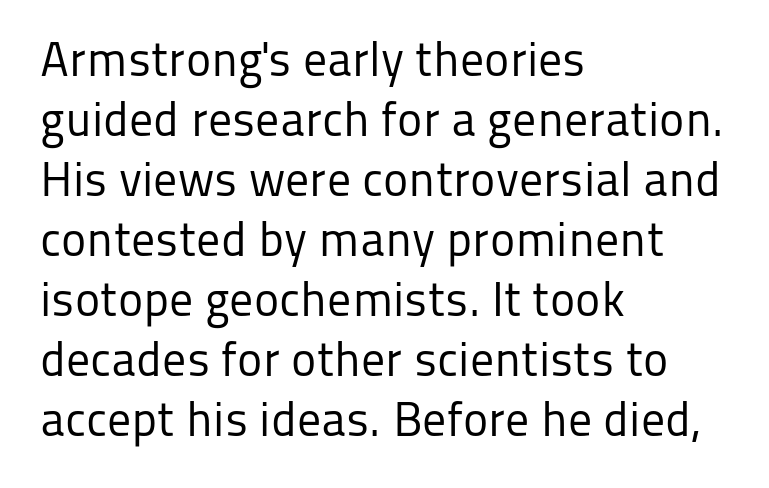
{"serif": "no", "italic": "no", "bold": "no", "weight": "regular", "width": "normal", "stroke_contrast": "low", "x_height": "medium", "monospaced": "no", "underline": "no", "align": "left", "line_spacing": "normal", "line_spacing_ratio": 1.25, "letter_spacing": "normal", "letter_spacing_em": 0.0, "glyph_px": 48}
